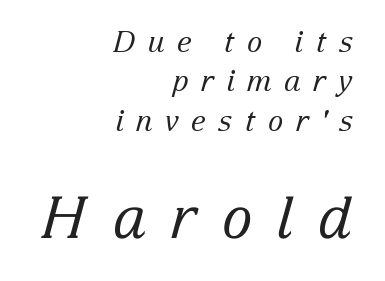
The image shows 58 px regular-weight serif type, italic (leaning right); set right-aligned, normal line spacing (1.36x), unusually wide letter spacing (+0.42 em), not underlined; the second (bottom) block is 2.0x larger; low stroke contrast and a medium x-height.
